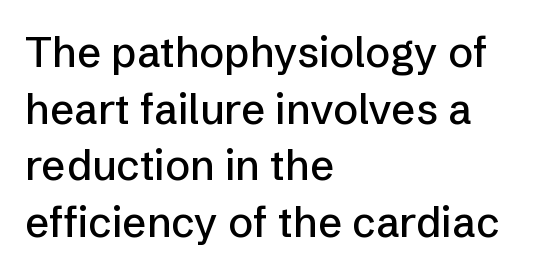
Q: Is the text italic (slanted)? A: No, it is upright.
Q: Is the typeface a serif or a sans-serif typeface? A: Sans-serif.
Q: Is the text underlined? A: No.
Q: How is the paragraph aligned? A: Left-aligned.
Q: Is the spacing between letters normal or unusually wide? A: Normal.
Q: Is the spacing between lines tight, normal or loose? A: Normal.
Q: Width (condensed, normal, or wide)? A: Normal.
Q: Stroke contrast? A: Low.
Q: x-height? A: Medium.
Q: Monospaced? A: No.
